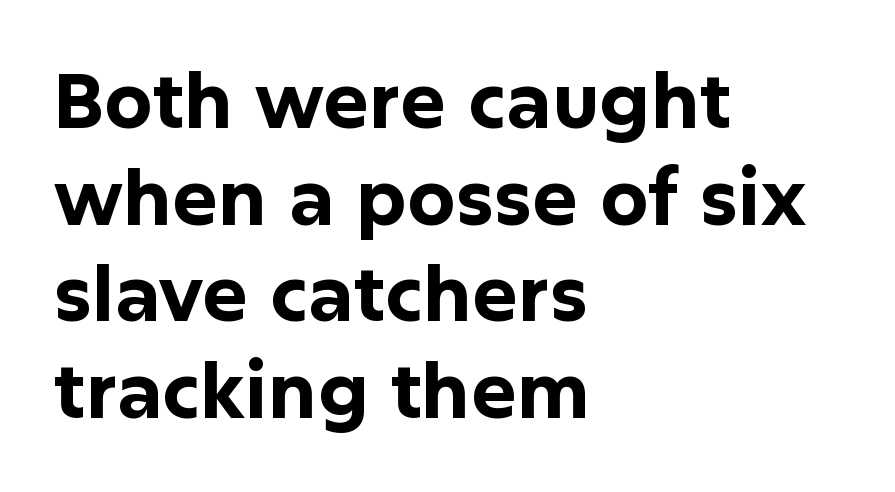
{"serif": "no", "italic": "no", "bold": "yes", "weight": "bold", "width": "normal", "stroke_contrast": "low", "x_height": "medium", "monospaced": "no", "underline": "no", "align": "left", "line_spacing": "normal", "line_spacing_ratio": 1.27, "letter_spacing": "normal", "letter_spacing_em": 0.0, "glyph_px": 76}
